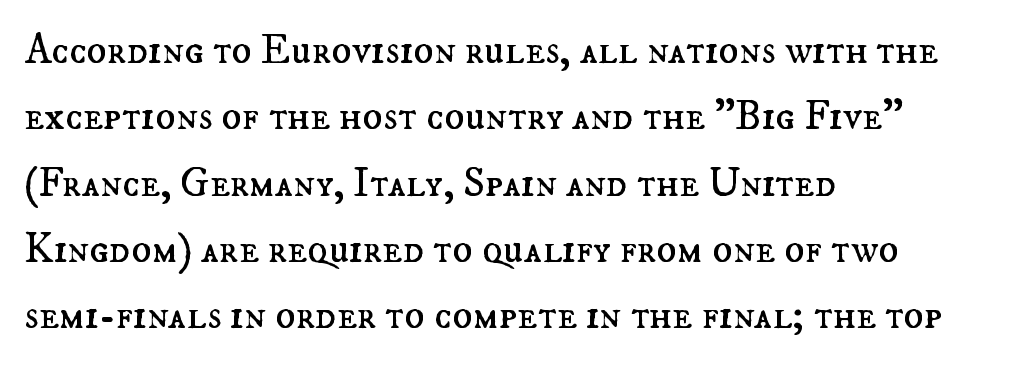
This sample has the flowing, uneven cadence of proportional lettering. Students, observe: this is what conventionally led text looks like. The weight tops out at a normal text grade. Descenders are the only things crossing below the line.
